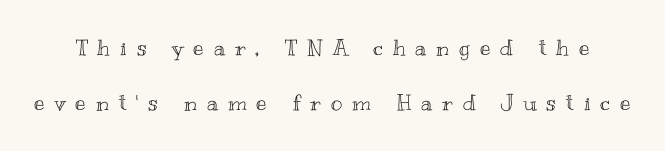
{"italic": "no", "underline": "no", "line_spacing": "loose", "line_spacing_ratio": 2.48, "letter_spacing": "wide", "letter_spacing_em": 0.45, "glyph_px": 22}
